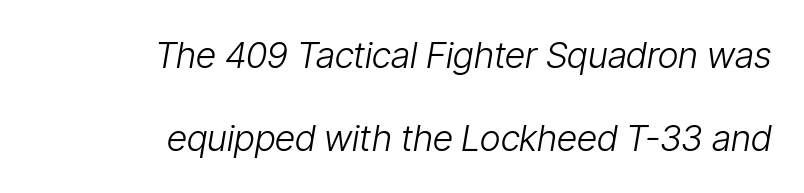
The image shows 36 px light, condensed type, italic (leaning right); set right-aligned, loose line spacing (2.3x), normal letter spacing, not underlined; low stroke contrast and a medium x-height.
